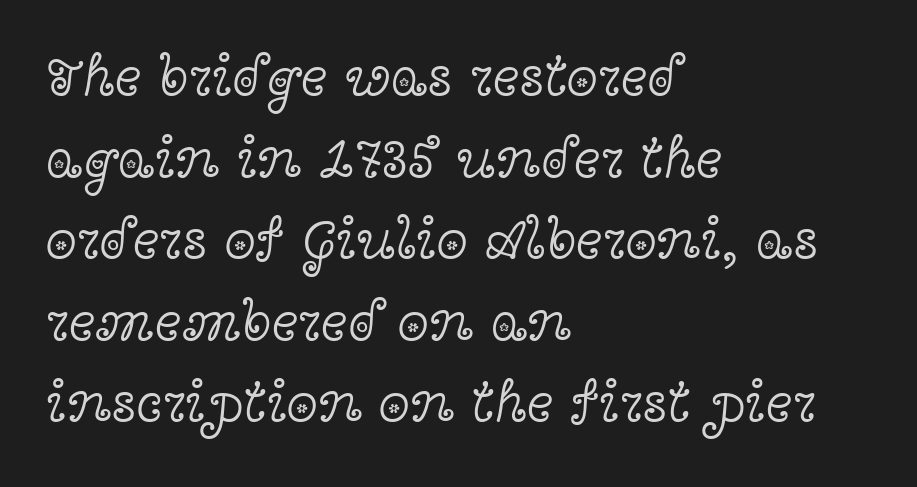
The image shows 57 px light, wide serif type, upright; set left-aligned, normal line spacing (1.43x), normal letter spacing, not underlined; a medium x-height.
